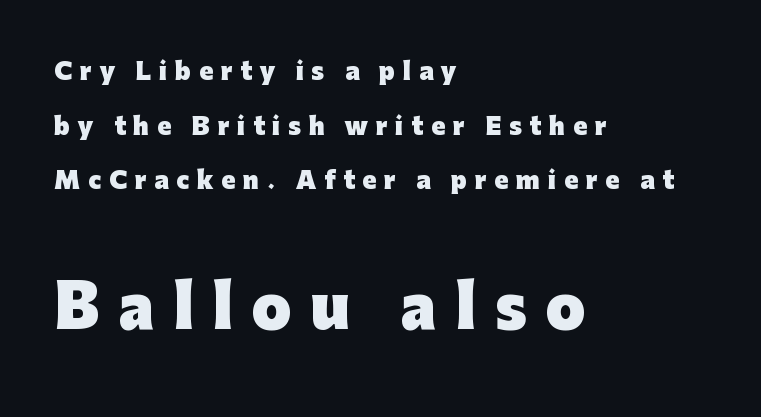
A great deal of white space separates one row of letters from the next. Reading top to bottom, the characters get bigger at the block break. Short and long lines alike share a common starting point at left. The passage shown is typed in a proportional face where columns would drift. Rendered with straight, roman letterforms.
